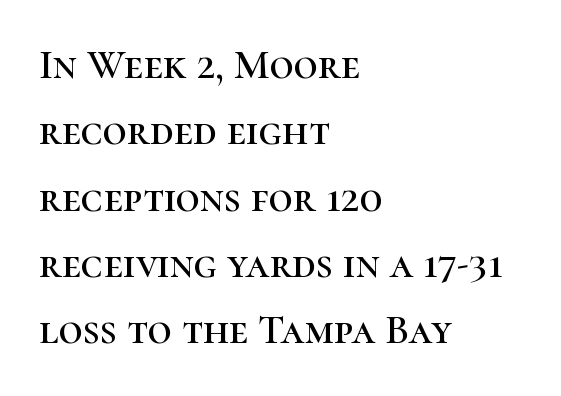
Q: Is the text italic (slanted)? A: No, it is upright.
Q: Is the typeface a serif or a sans-serif typeface? A: Serif.
Q: Is the text underlined? A: No.
Q: How is the paragraph aligned? A: Left-aligned.
Q: Is the spacing between letters normal or unusually wide? A: Normal.
Q: Is the spacing between lines tight, normal or loose? A: Normal.
Q: Width (condensed, normal, or wide)? A: Normal.
Q: Stroke contrast? A: High.
Q: x-height? A: Medium.
Q: Monospaced? A: No.
